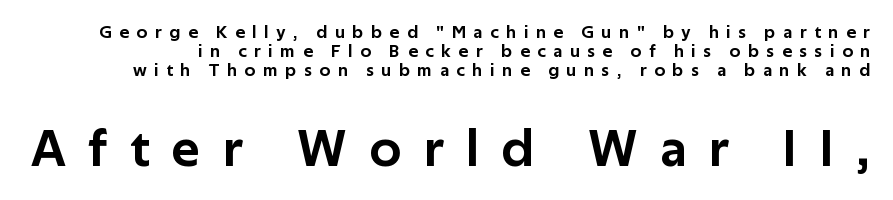
The lines are packed closely together with very little leading. Visually, the bottom section dominates because its glyphs are scaled up. The tracking reads as deliberately expanded to a designer's eye. A typesetter would mark this as roman, not italic. The type family on display is of the sans-serif kind.
